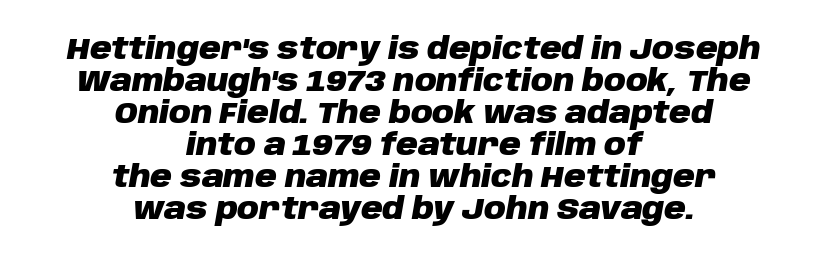
The image shows 30 px heavy type, italic (leaning right); set centered, tight line spacing (1.07x), normal letter spacing, not underlined; low stroke contrast and a large x-height.
